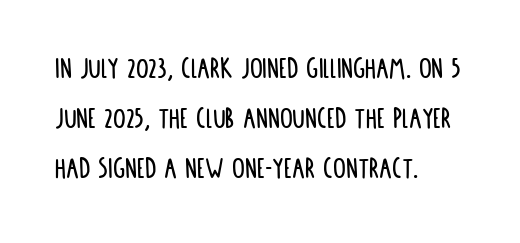
Q: Is the text italic (slanted)? A: No, it is upright.
Q: Is the typeface a serif or a sans-serif typeface? A: Sans-serif.
Q: Is the text underlined? A: No.
Q: How is the paragraph aligned? A: Left-aligned.
Q: Is the spacing between letters normal or unusually wide? A: Normal.
Q: Is the spacing between lines tight, normal or loose? A: Normal.
Q: Width (condensed, normal, or wide)? A: Condensed.
Q: Stroke contrast? A: Low.
Q: x-height? A: Large.
Q: Monospaced? A: No.
